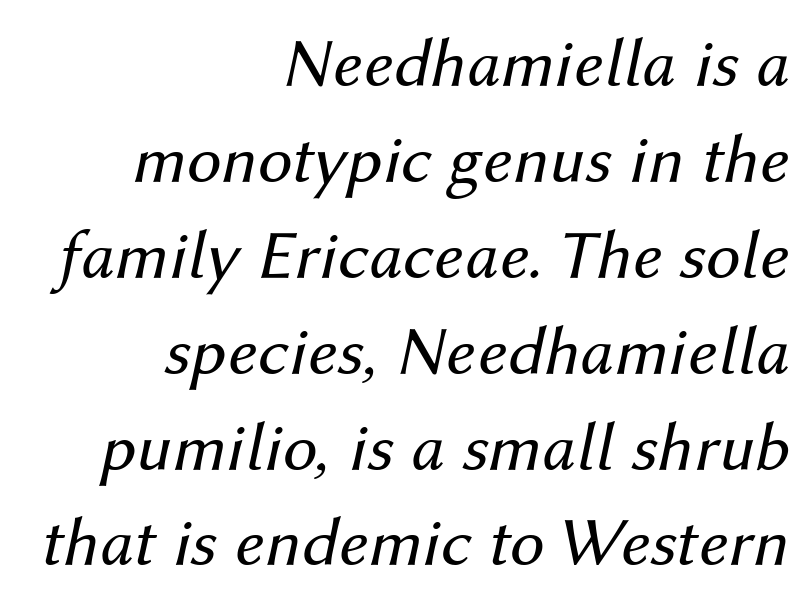
Q: Is the text bold? A: No.
Q: Is the text italic (slanted)? A: Yes, it leans right by about 12 degrees.
Q: Is the text underlined? A: No.
Q: How is the paragraph aligned? A: Right-aligned.
Q: Is the spacing between letters normal or unusually wide? A: Normal.
Q: Is the spacing between lines tight, normal or loose? A: Normal.
Q: Width (condensed, normal, or wide)? A: Normal.
Q: Stroke contrast? A: Medium.
Q: x-height? A: Medium.
Q: Monospaced? A: No.
